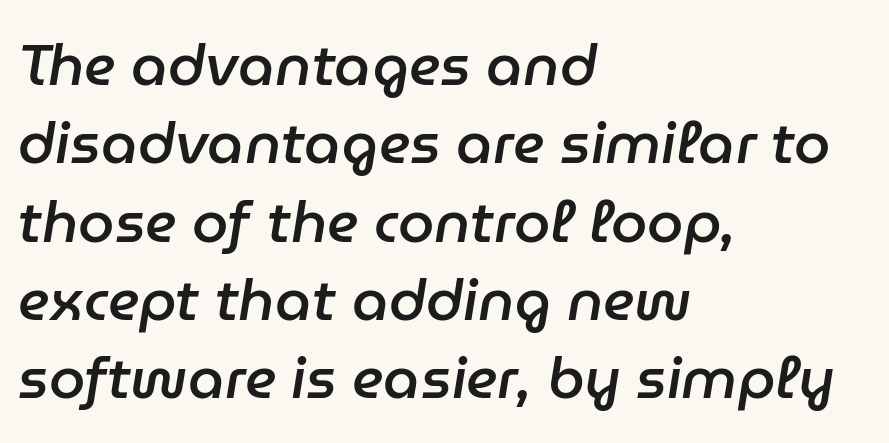
The face used here is rendered with its standard letterfit. Horizontal alignment here is leftward, the default for most running prose. Does the lettering tilt? It does — this is italic. This is moderately heavy type, rendered in semibold. Quick note: underline off. Note the varied advance widths — an 'i' is clearly narrower than an 'm'.
